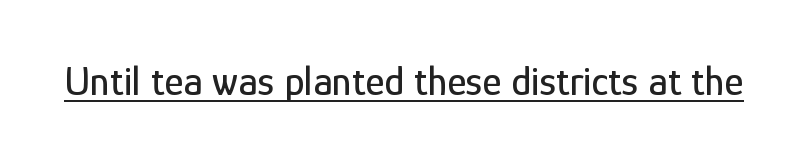
Q: Is the text italic (slanted)? A: No, it is upright.
Q: Is the typeface a serif or a sans-serif typeface? A: Sans-serif.
Q: Is the text underlined? A: Yes.
Q: Is the spacing between letters normal or unusually wide? A: Normal.
Q: Width (condensed, normal, or wide)? A: Condensed.
Q: Stroke contrast? A: Low.
Q: x-height? A: Medium.
Q: Monospaced? A: No.
